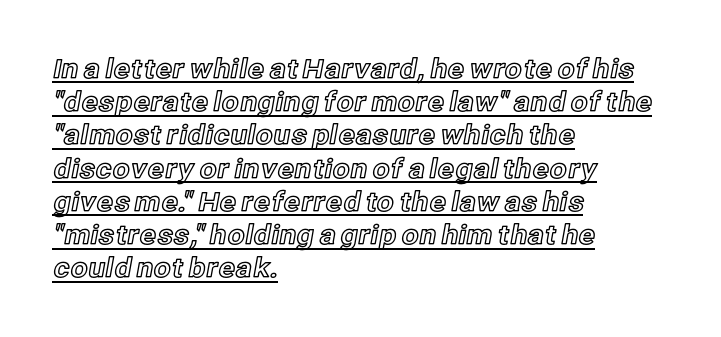
Q: Is the text italic (slanted)? A: Yes.
Q: Is the text underlined? A: Yes.
Q: How is the paragraph aligned? A: Left-aligned.
Q: Is the spacing between letters normal or unusually wide? A: Normal.
